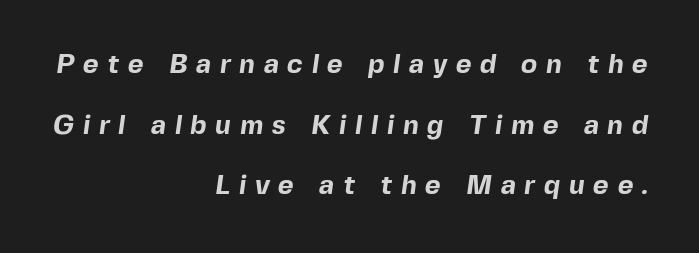
Characters follow at a spacing far wider than the type designer built in. Does the leading feel generous? Absolutely, it's lavish. Decoration check: the copy has no underline. The compositor pushed each line to the right boundary. Heavy-handed strokes throughout: this text is bold.
